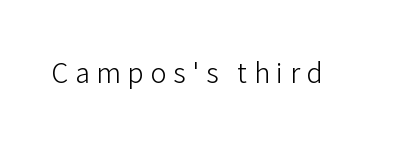
Q: Is the text bold? A: No.
Q: Is the text italic (slanted)? A: No, it is upright.
Q: Is the text underlined? A: No.
Q: Is the spacing between letters normal or unusually wide? A: Unusually wide.
